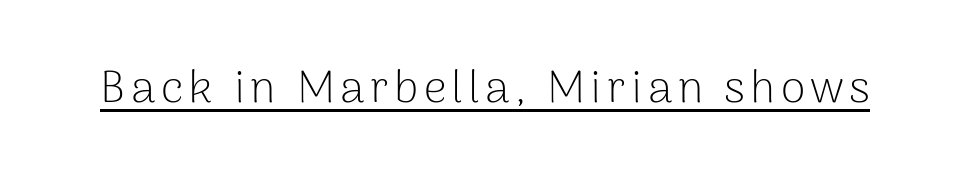
The image shows 45 px light sans-serif type, upright; set underlined; low stroke contrast and a medium x-height.
